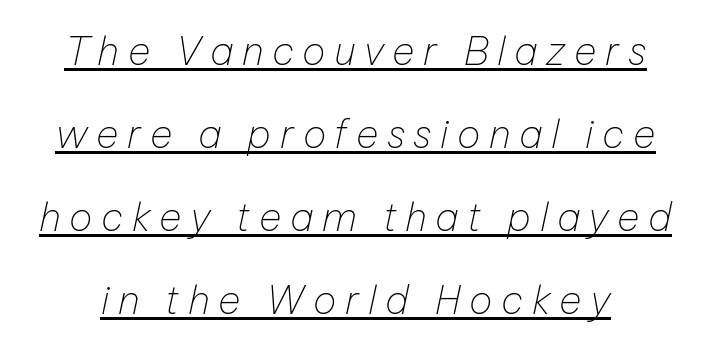
The font sits on the lighter half of the weight spectrum, regular included. The lines are spread far apart with generous leading. Has an underline been added? It has. The face used here has a pronounced slope to its letters. Does extra space separate the letters? Yes, quite a lot of it.
